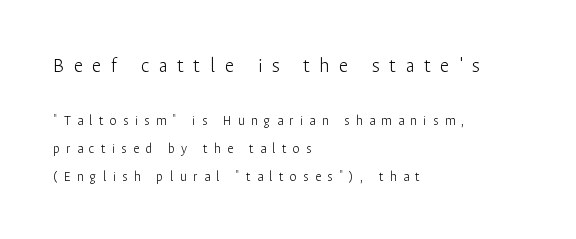
{"italic": "no", "bold": "no", "underline": "no", "align": "left", "line_spacing": "loose", "line_spacing_ratio": 2.0, "letter_spacing": "wide", "letter_spacing_em": 0.45, "larger_block": "first", "size_ratio": 1.5, "glyph_px": 21}
